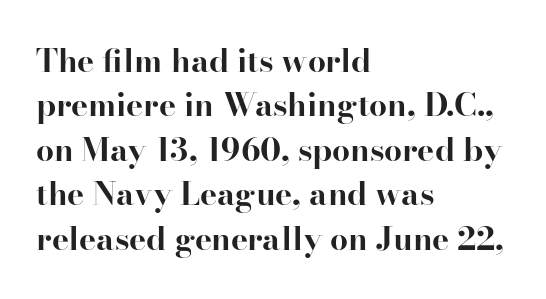
Q: Is the text bold? A: Yes.
Q: Is the text italic (slanted)? A: No, it is upright.
Q: Is the typeface a serif or a sans-serif typeface? A: Serif.
Q: Is the text underlined? A: No.
Q: How is the paragraph aligned? A: Left-aligned.
Q: Is the spacing between letters normal or unusually wide? A: Normal.
Q: Is the spacing between lines tight, normal or loose? A: Normal.
Q: Width (condensed, normal, or wide)? A: Normal.
Q: Stroke contrast? A: High.
Q: x-height? A: Small.
Q: Monospaced? A: No.
